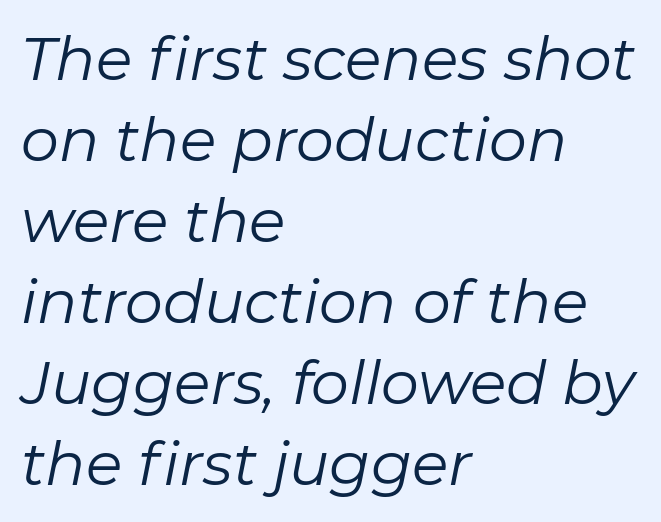
The image shows 60 px regular-weight type, italic (leaning right); set left-aligned, normal line spacing (1.35x), normal letter spacing, not underlined; low stroke contrast and a medium x-height.
